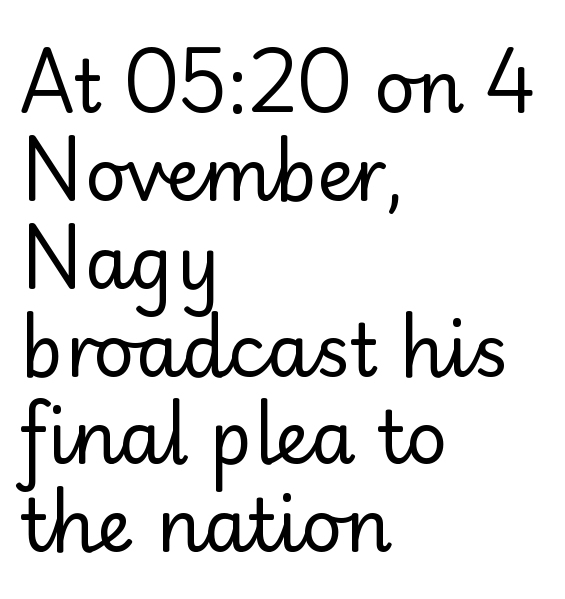
Q: Is the text bold? A: No.
Q: Is the text italic (slanted)? A: No, it is upright.
Q: Is the typeface a serif or a sans-serif typeface? A: Sans-serif.
Q: Is the text underlined? A: No.
Q: How is the paragraph aligned? A: Left-aligned.
Q: Is the spacing between letters normal or unusually wide? A: Normal.
Q: Width (condensed, normal, or wide)? A: Normal.
Q: Stroke contrast? A: Low.
Q: x-height? A: Small.
Q: Monospaced? A: No.
